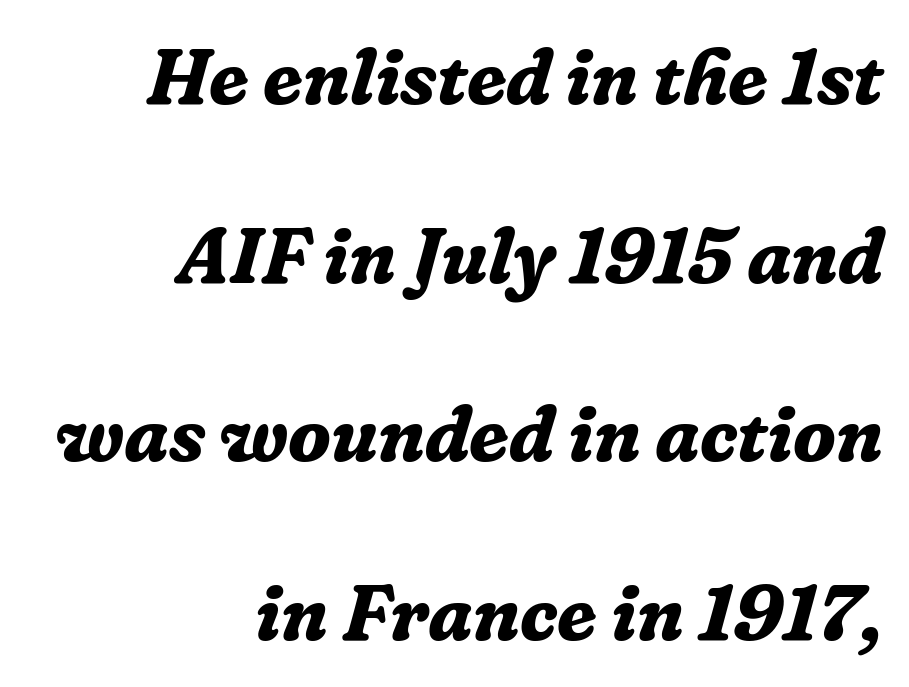
This block would shrink considerably if given ordinary leading; it's expanded now. The rendering uses natural spacing where letterforms have individual widths. Alignment: flush right. The face used here is rendered with its standard letterfit. Observe the lean: these are italic letterforms.
